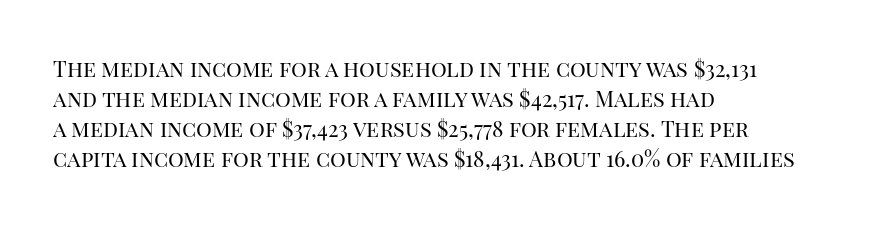
The image shows 22 px text type, upright; set left-aligned, normal line spacing (1.36x), normal letter spacing, not underlined.
